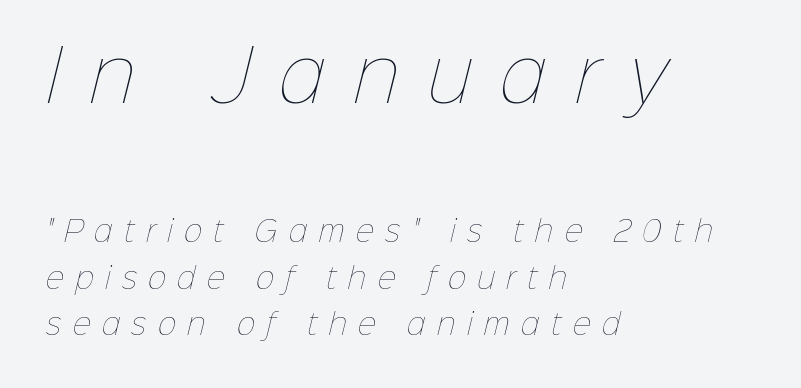
The image shows 70 px thin type; set left-aligned, normal line spacing (1.67x), unusually wide letter spacing (+0.41 em), not underlined; the first (top) block is 2.5x larger; low stroke contrast and a medium x-height.
